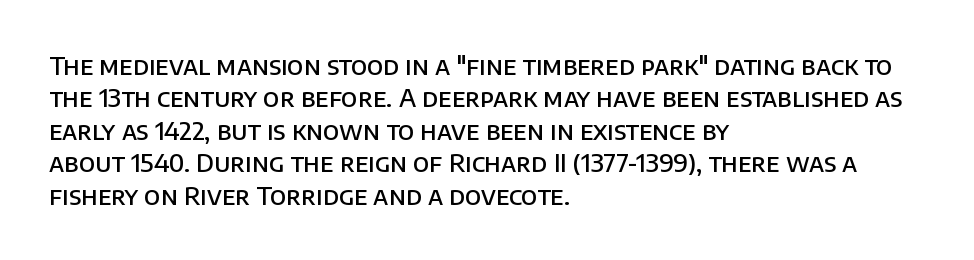
The image shows 25 px text type, upright; set left-aligned, normal line spacing (1.3x), normal letter spacing, not underlined.
